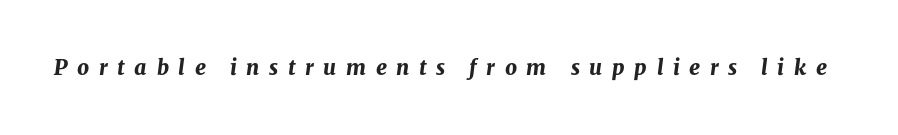
The image shows 21 px bold type, italic (leaning right); set unusually wide letter spacing (+0.46 em), not underlined.
